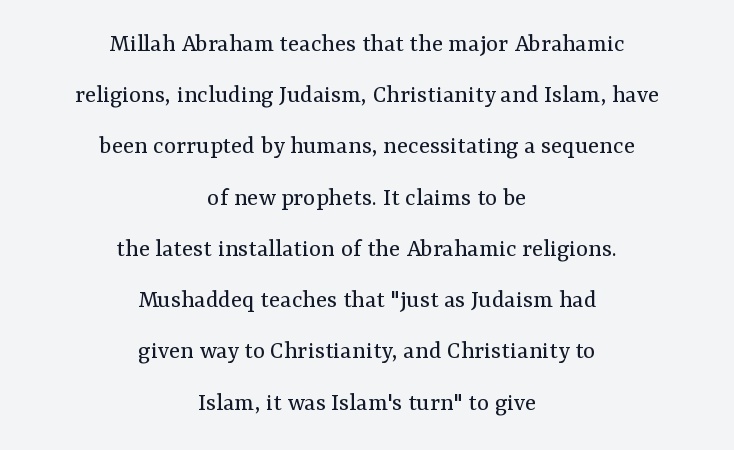
The image shows 26 px text type, upright; set centered, loose line spacing (1.97x), normal letter spacing, not underlined.
